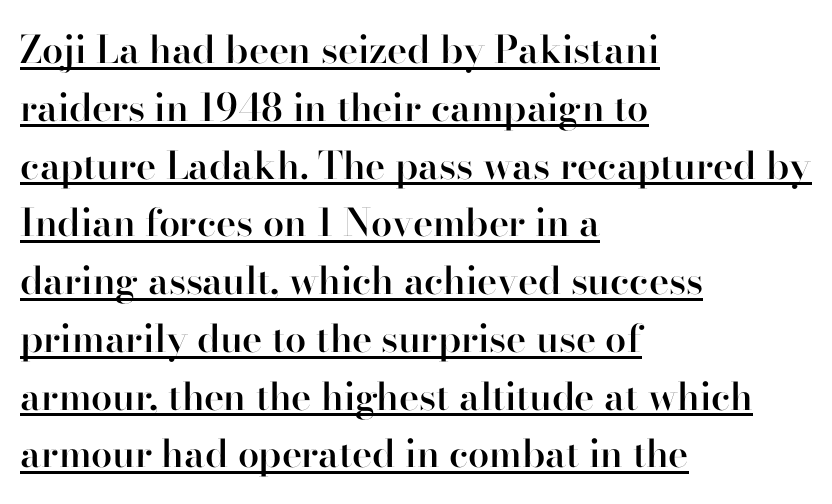
{"serif": "yes", "italic": "no", "bold": "semi", "weight": "semibold", "width": "normal", "stroke_contrast": "high", "x_height": "small", "monospaced": "no", "underline": "yes", "align": "left", "line_spacing": "normal", "line_spacing_ratio": 1.52, "letter_spacing": "normal", "letter_spacing_em": 0.0, "glyph_px": 38}
